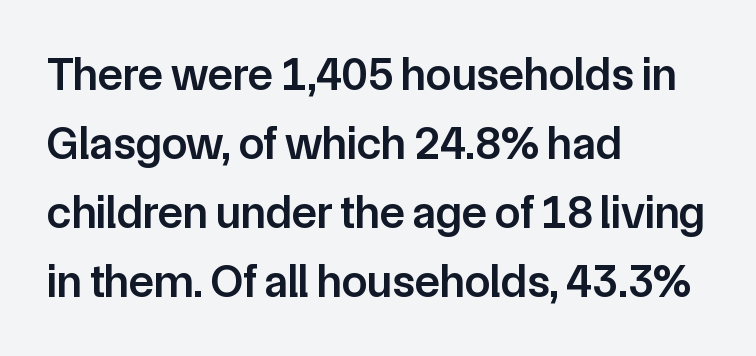
{"serif": "no", "italic": "no", "bold": "semi", "weight": "semibold", "width": "normal", "stroke_contrast": "low", "x_height": "medium", "monospaced": "no", "underline": "no", "align": "left", "line_spacing": "normal", "line_spacing_ratio": 1.5, "letter_spacing": "normal", "letter_spacing_em": 0.0, "glyph_px": 46}
